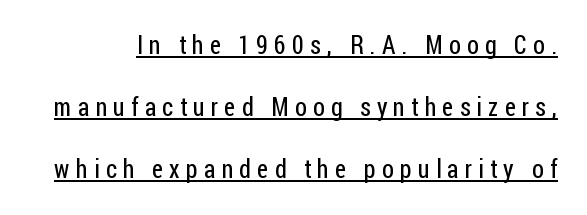
Q: Is the text bold? A: No.
Q: Is the text italic (slanted)? A: No, it is upright.
Q: Is the text underlined? A: Yes.
Q: Is the spacing between letters normal or unusually wide? A: Unusually wide.
Q: Is the spacing between lines tight, normal or loose? A: Loose.
